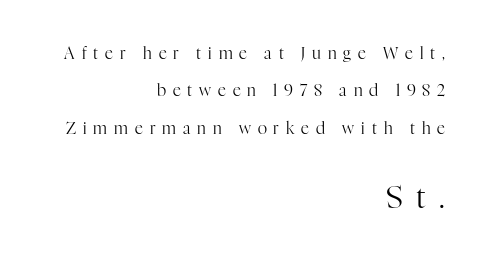
The tracking reads as deliberately expanded to a designer's eye. Is this a heavy cut? Hardly; it is regular or lighter. You can tell from the footed stems that serif type was used. The rendering uses a large line-height, opening up the rows. You could not count columns in this text — the font is proportionally spaced.
